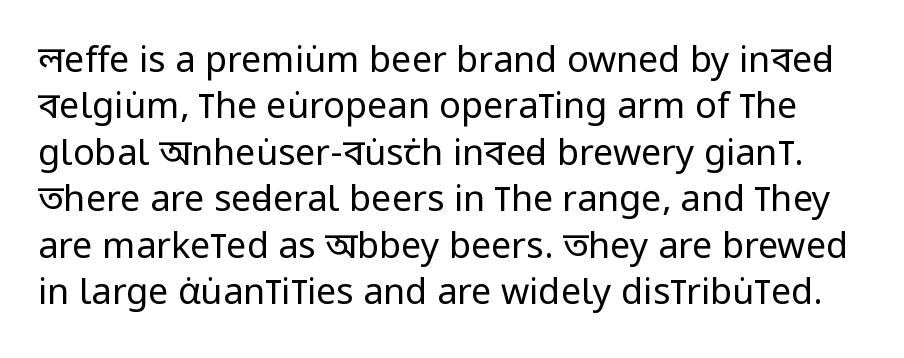
The image shows 36 px regular-weight, condensed sans-serif type, upright; set normal line spacing (1.29x), normal letter spacing, not underlined; low stroke contrast and a large x-height.
